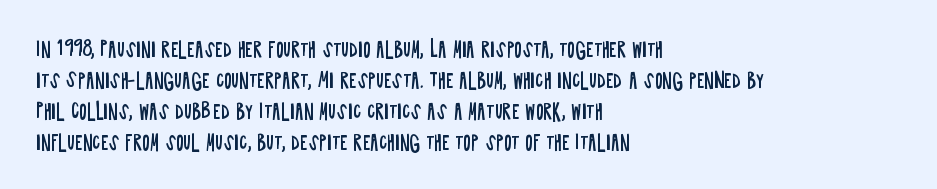
The face looks like a standard text weight, possibly lighter. The type is set solid horizontally, with unmodified tracking. The lettering stays uniformly vertical, giving the passage a roman look. Leading: standard. Casual observation: everything's shoved over to the left.
